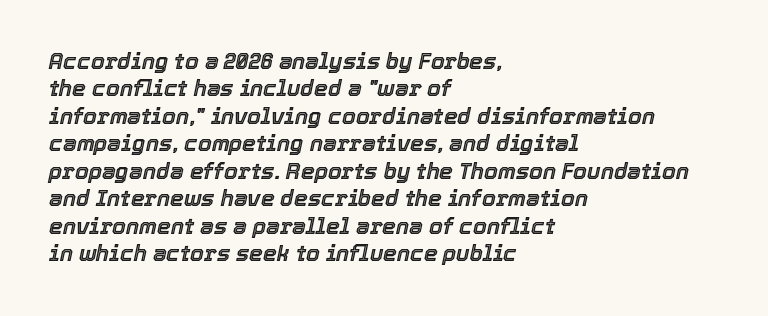
An italicized treatment has been applied to the whole sample. Teacher's note: observe the even left margin — that is flush-left alignment. Rows of type keep a routine distance in the vertical direction. No extra tracking has been applied to these lines.
